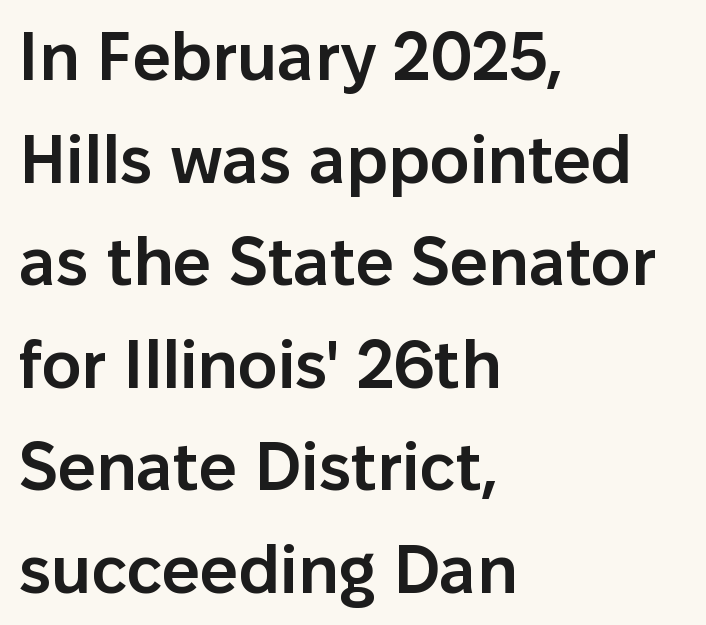
A classic flush-left, rag-right setting is used for this passage. This sample uses plain, unmodified letter spacing. Characters remain perfectly vertical along every line. The passage shown is semibold, sitting just below true bold.
